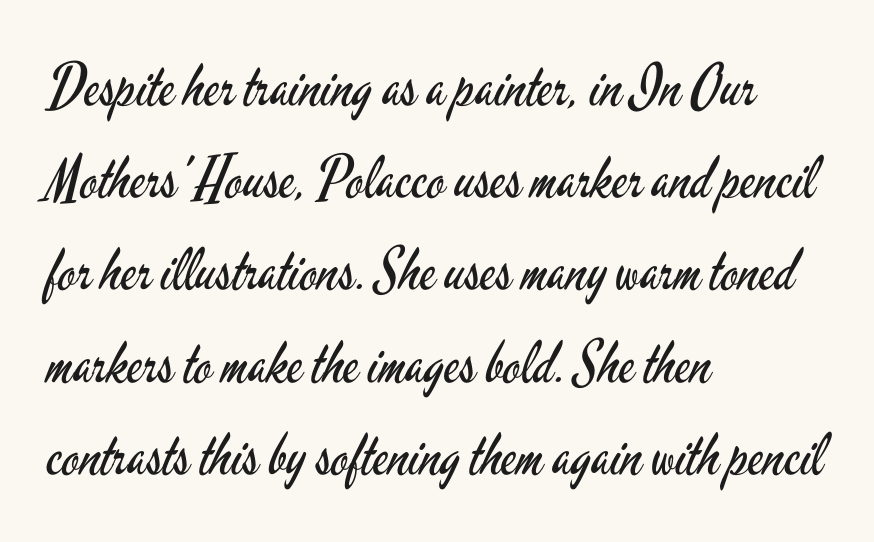
{"serif": "no", "bold": "no", "weight": "regular", "width": "condensed", "stroke_contrast": "low", "x_height": "small", "monospaced": "no", "underline": "no", "align": "left", "line_spacing": "normal", "line_spacing_ratio": 1.59, "letter_spacing": "normal", "letter_spacing_em": 0.0, "glyph_px": 58}
